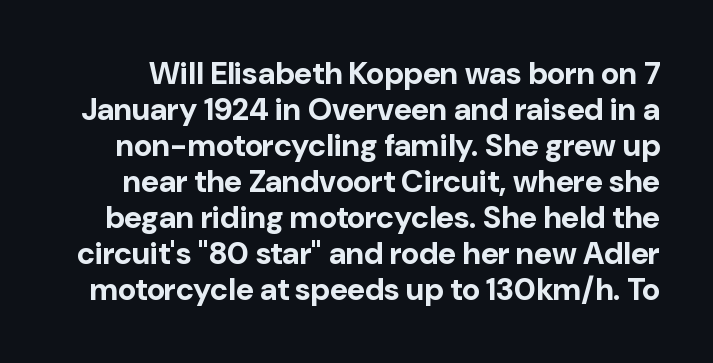
These lines are rendered in a variable-pitch font. Summary of weight: heavy, a full bold. The face used here is a sans, in the tradition of grotesques and geometrics. The tracking reads as untouched default to a designer's eye. The space directly below the letters is spotless. Is there any slant? The stems are plumb.
